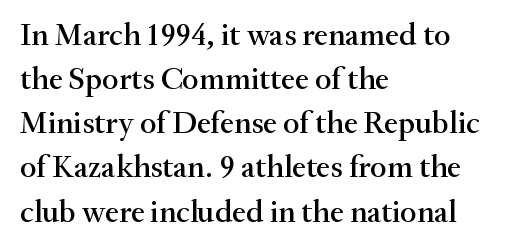
Q: Is the text italic (slanted)? A: No, it is upright.
Q: Is the typeface a serif or a sans-serif typeface? A: Serif.
Q: Is the text underlined? A: No.
Q: How is the paragraph aligned? A: Left-aligned.
Q: Is the spacing between letters normal or unusually wide? A: Normal.
Q: Is the spacing between lines tight, normal or loose? A: Normal.
Q: Width (condensed, normal, or wide)? A: Normal.
Q: Stroke contrast? A: Medium.
Q: x-height? A: Small.
Q: Monospaced? A: No.
